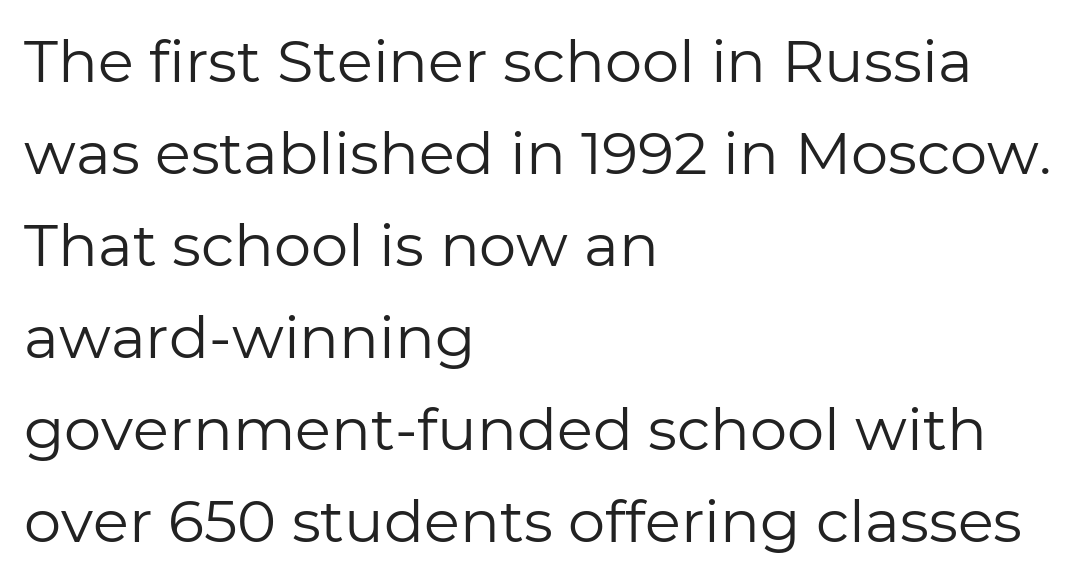
The image shows 59 px regular-weight sans-serif type, upright; set left-aligned, normal line spacing (1.56x), normal letter spacing, not underlined; low stroke contrast and a medium x-height.
